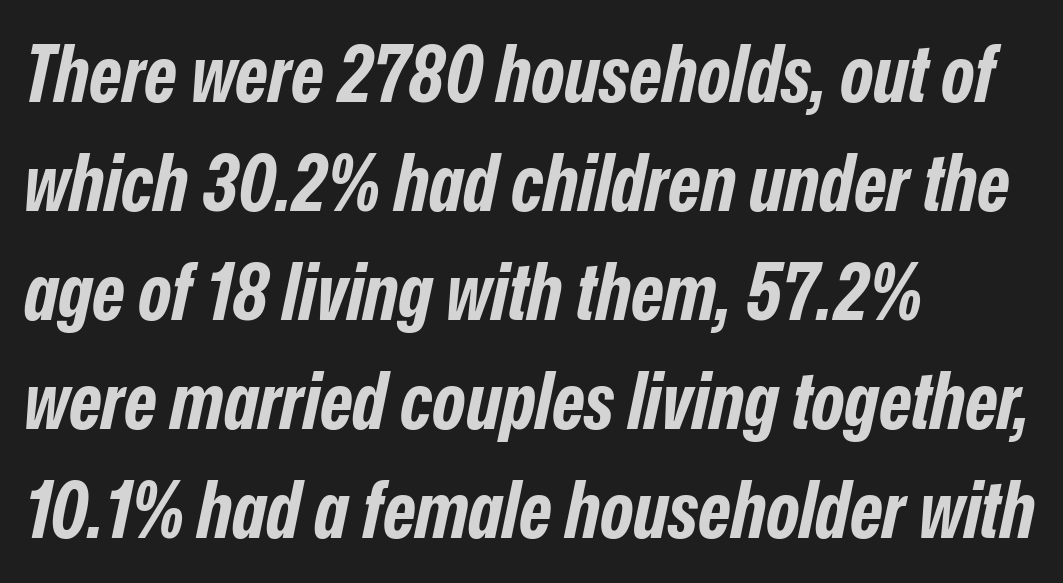
Rows of type keep a routine distance in the vertical direction. Compared with typical body copy, the letter spacing here is the same. You could not count columns in this text — the font is proportionally spaced. Designer's note — italics engaged.
